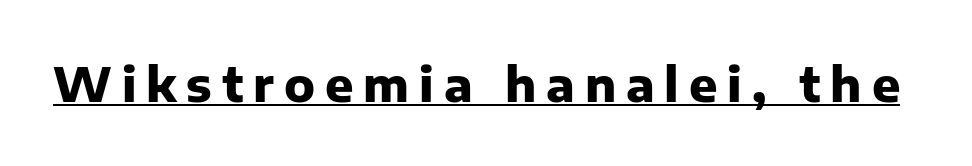
Q: Is the text bold? A: Yes.
Q: Is the text italic (slanted)? A: No, it is upright.
Q: Is the typeface a serif or a sans-serif typeface? A: Sans-serif.
Q: Is the text underlined? A: Yes.
Q: Is the spacing between letters normal or unusually wide? A: Unusually wide.
Q: Width (condensed, normal, or wide)? A: Normal.
Q: Stroke contrast? A: Low.
Q: x-height? A: Medium.
Q: Monospaced? A: No.
